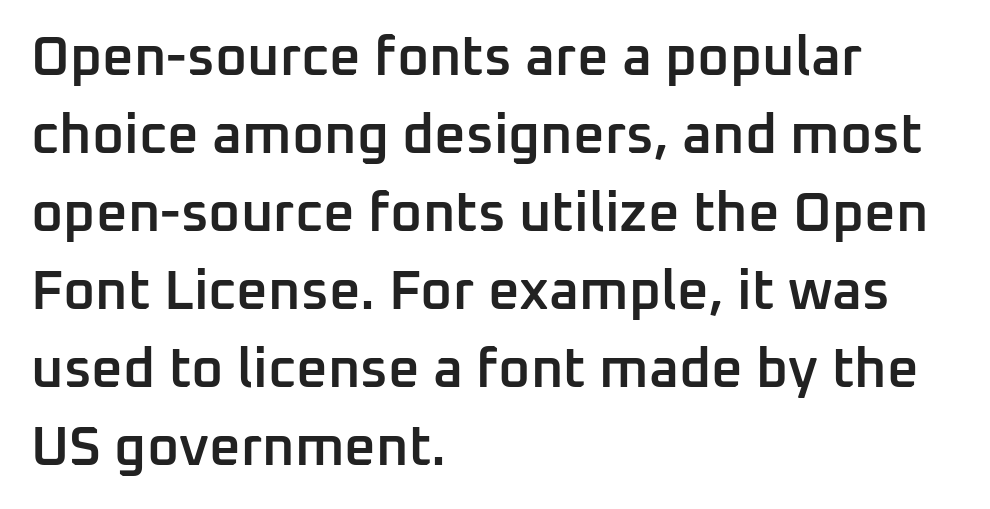
{"serif": "no", "italic": "no", "bold": "semi", "weight": "semibold", "width": "normal", "stroke_contrast": "low", "x_height": "medium", "monospaced": "no", "underline": "no", "align": "left", "line_spacing": "normal", "line_spacing_ratio": 1.42, "letter_spacing": "normal", "letter_spacing_em": 0.0, "glyph_px": 55}
